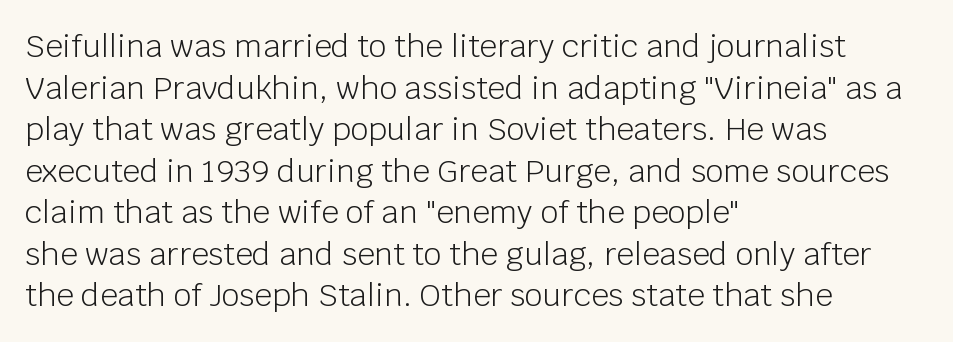
The image shows 31 px light sans-serif type, upright; set left-aligned, normal line spacing (1.34x), normal letter spacing, not underlined; low stroke contrast and a large x-height.
